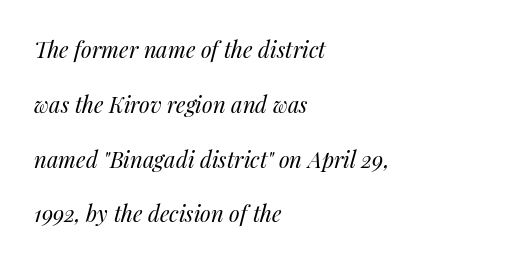
{"italic": "yes", "lean": "right", "slant_degrees": 14, "bold": "no", "underline": "no", "align": "left", "line_spacing": "loose", "line_spacing_ratio": 2.49, "letter_spacing": "normal", "letter_spacing_em": 0.0, "glyph_px": 22}
